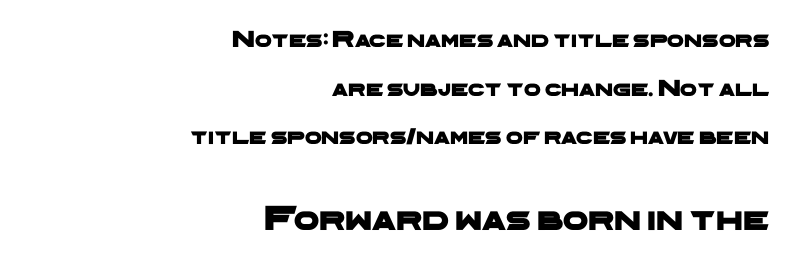
Q: Is the typeface a serif or a sans-serif typeface? A: Sans-serif.
Q: Is the text underlined? A: No.
Q: How is the paragraph aligned? A: Right-aligned.
Q: Is the spacing between letters normal or unusually wide? A: Normal.
Q: Is the spacing between lines tight, normal or loose? A: Loose.
Q: Which block of text is set in a larger size, the first (top) or the second (bottom)? A: The second (bottom) one.
Q: Width (condensed, normal, or wide)? A: Wide.
Q: Stroke contrast? A: Low.
Q: x-height? A: Medium.
Q: Monospaced? A: No.
